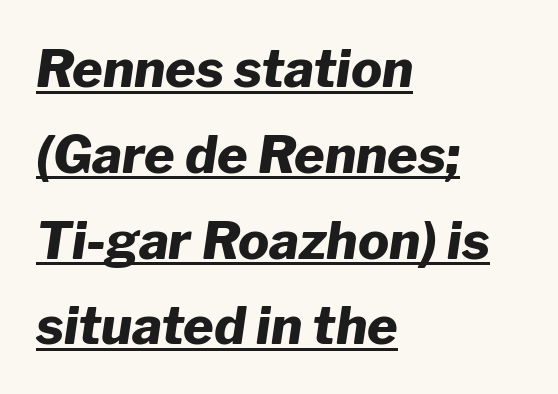
Successive baselines arrive at the customary interval. The passage shown is typed in a proportional face where columns would drift. Inter-character spacing is left at the font's built-in metrics. The rendering anchors every line to the left-hand side. Every letter is thick-stroked: bold, no question. Quick note: italic.
